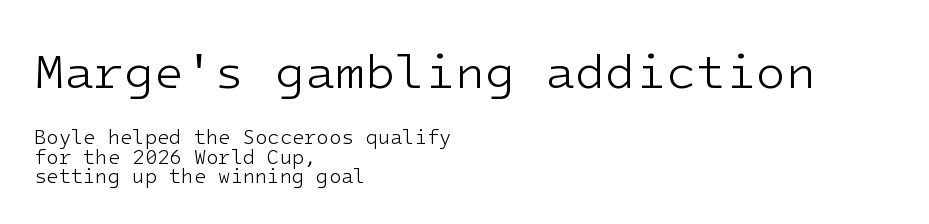
{"serif": "no", "italic": "no", "bold": "no", "weight": "light", "width": "normal", "stroke_contrast": "low", "x_height": "medium", "underline": "no", "align": "left", "line_spacing": "tight", "line_spacing_ratio": 0.99, "letter_spacing": "normal", "letter_spacing_em": 0.0, "larger_block": "first", "size_ratio": 2.45, "glyph_px": 49}
